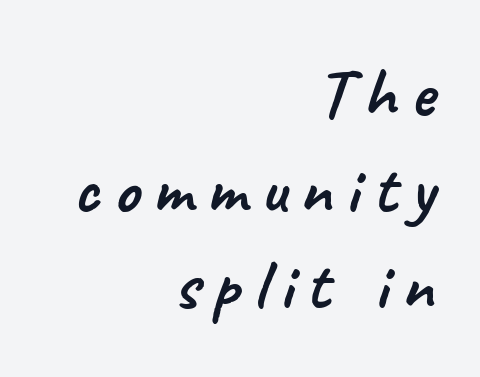
Check where the strokes stop: nothing finishes them off — pure sans. Underline: absent. If you drew a ruler down the right edge, every line would touch it. The rendering uses natural spacing where letterforms have individual widths. The leading is moderate, giving the passage an even texture.
